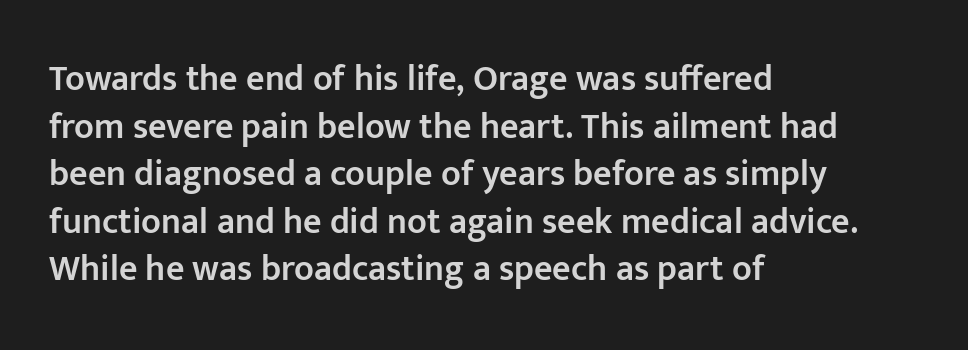
{"serif": "no", "italic": "no", "bold": "semi", "weight": "semibold", "width": "normal", "stroke_contrast": "low", "x_height": "medium", "monospaced": "no", "underline": "no", "align": "left", "line_spacing": "normal", "line_spacing_ratio": 1.32, "letter_spacing": "normal", "letter_spacing_em": 0.0, "glyph_px": 36}
